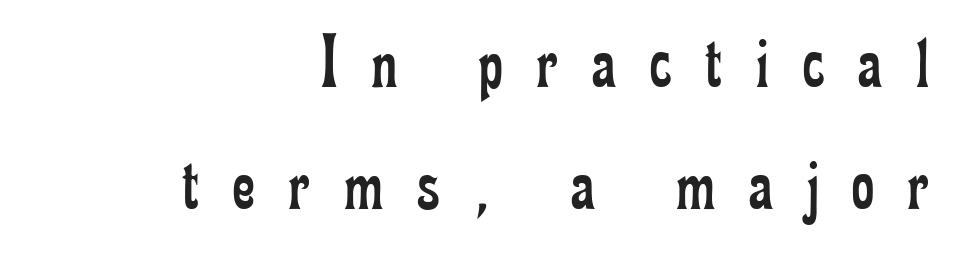
Each letter keeps its own natural width here, so spacing adapts to shape. This is roman type, the default non-slanted kind. Descenders hang freely into open space. Heft: none added — not bold. Does the type have serifs? Yes, each stem ends in a small foot.
